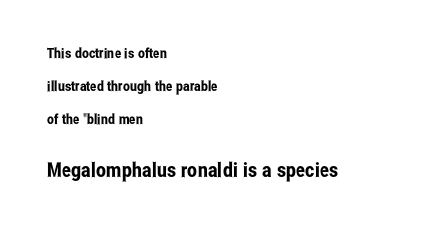
Q: Is the text italic (slanted)? A: No, it is upright.
Q: Is the text underlined? A: No.
Q: How is the paragraph aligned? A: Left-aligned.
Q: Is the spacing between letters normal or unusually wide? A: Normal.
Q: Is the spacing between lines tight, normal or loose? A: Loose.
Q: Which block of text is set in a larger size, the first (top) or the second (bottom)? A: The second (bottom) one.
